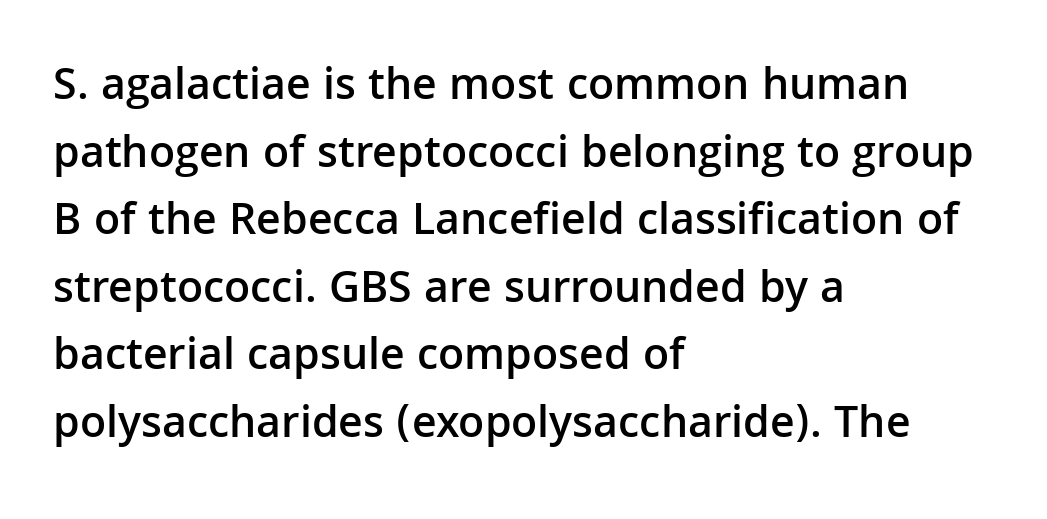
Spacing verdict: proportional, widths tailored to each character. Quick note: not italic, upright. Does the copy run flush right? No — it runs flush left. The characters display no serif detailing; their extremities are plain. Letters rest on an invisible, unmarked baseline. Firm but not heavy-handed strokes: this text is semibold.
